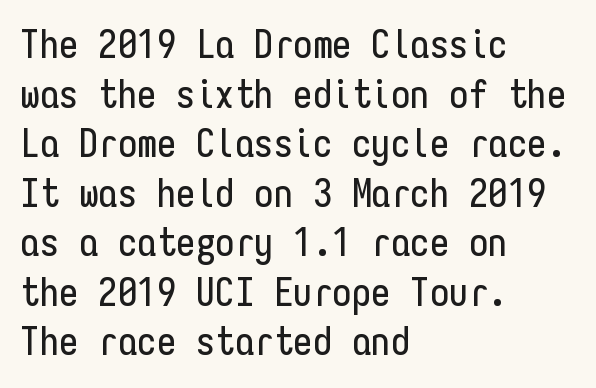
{"serif": "no", "italic": "no", "width": "condensed", "stroke_contrast": "low", "x_height": "medium", "monospaced": "yes", "underline": "no", "align": "left", "line_spacing": "normal", "line_spacing_ratio": 1.27, "letter_spacing": "normal", "letter_spacing_em": 0.0, "glyph_px": 39}
